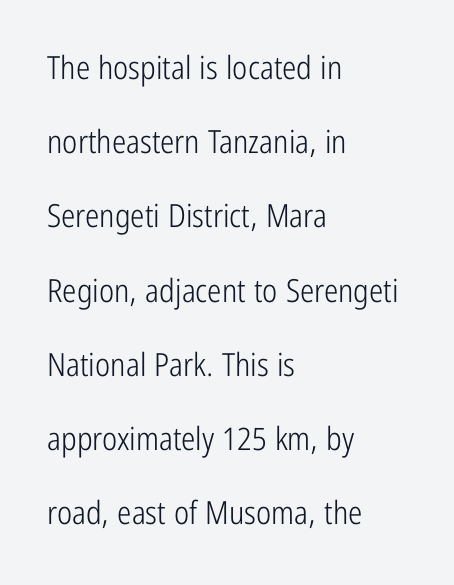
{"serif": "no", "italic": "no", "bold": "no", "weight": "light", "width": "condensed", "stroke_contrast": "low", "x_height": "medium", "monospaced": "no", "underline": "no", "align": "left", "line_spacing": "loose", "line_spacing_ratio": 2.32, "letter_spacing": "normal", "letter_spacing_em": 0.0, "glyph_px": 32}
